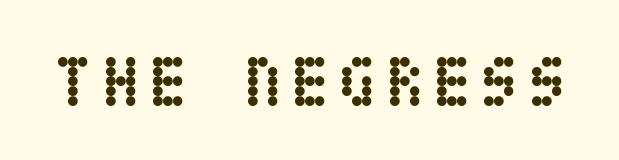
Q: Is the text bold? A: Yes.
Q: Is the text italic (slanted)? A: No, it is upright.
Q: Is the text underlined? A: No.
Q: Width (condensed, normal, or wide)? A: Condensed.
Q: Stroke contrast? A: Low.
Q: x-height? A: Large.
